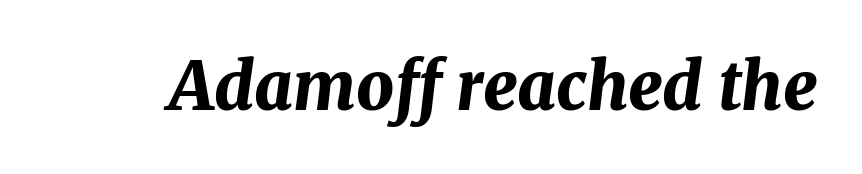
The image shows 66 px bold type, italic (leaning right); set normal letter spacing, not underlined; medium stroke contrast and a medium x-height.
